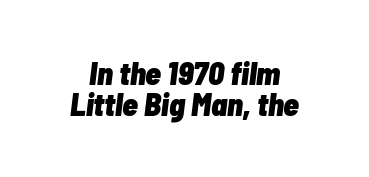
The image shows 32 px heavy, condensed type, italic (leaning right); set tight line spacing (0.97x), normal letter spacing, not underlined; low stroke contrast and a medium x-height.
